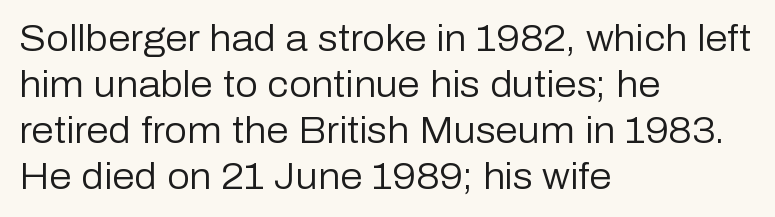
The image shows 36 px regular-weight sans-serif type, upright; set left-aligned, normal line spacing (1.28x), normal letter spacing, not underlined; low stroke contrast and a medium x-height.
